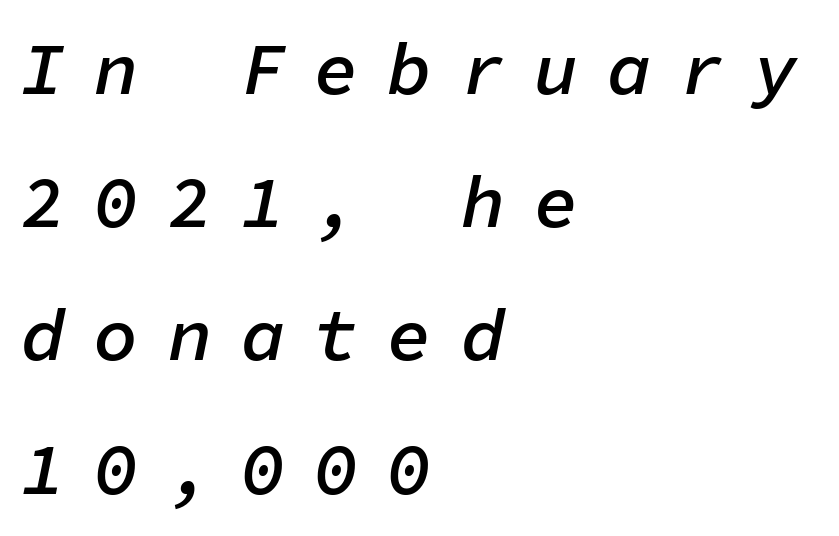
In terms of posture, this sample is oblique. Horizontal alignment here is leftward, the default for most running prose. Short note: letters widely spaced. A fair bit of extra ink — the face is semibold, not bold. Check the space under the baseline: it is left empty.
